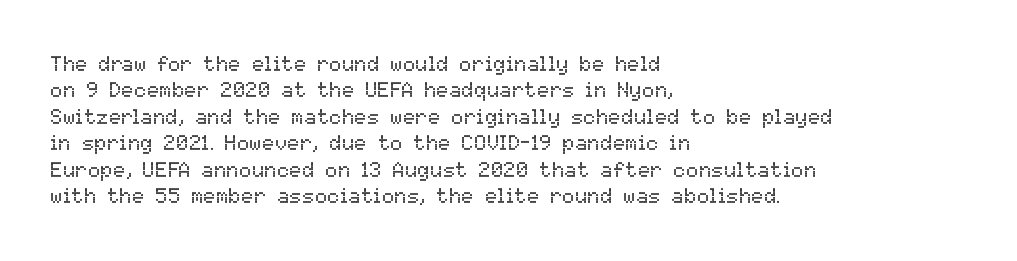
The image shows 21 px text type, upright; set left-aligned, normal line spacing (1.26x), normal letter spacing, not underlined.
